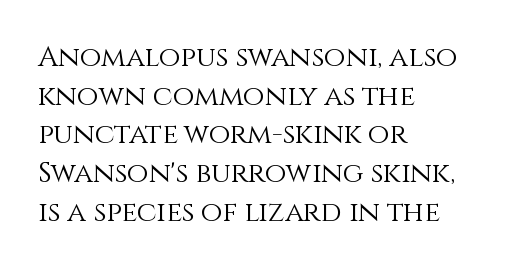
The image shows 28 px light type, upright; set left-aligned, normal line spacing (1.38x), normal letter spacing, not underlined; a large x-height.
